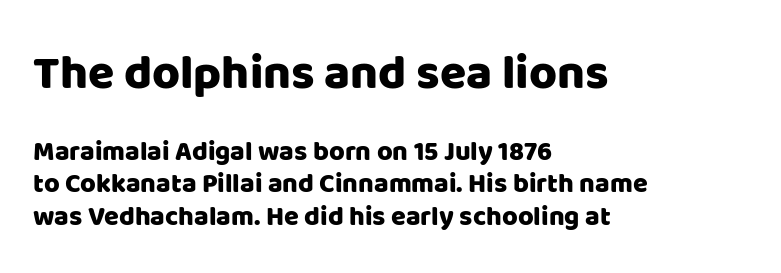
The image shows 48 px sans-serif type, upright; set left-aligned, line spacing 1.2x, normal letter spacing, not underlined; the first (top) block is 1.78x larger; low stroke contrast and a large x-height.
